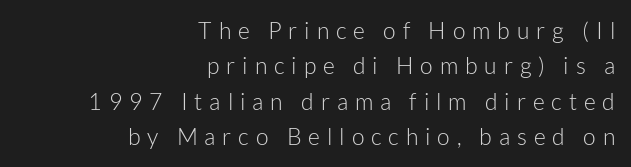
Q: Is the text bold? A: No.
Q: Is the text italic (slanted)? A: No, it is upright.
Q: Is the text underlined? A: No.
Q: How is the paragraph aligned? A: Right-aligned.
Q: Is the spacing between letters normal or unusually wide? A: Unusually wide.
Q: Is the spacing between lines tight, normal or loose? A: Normal.
